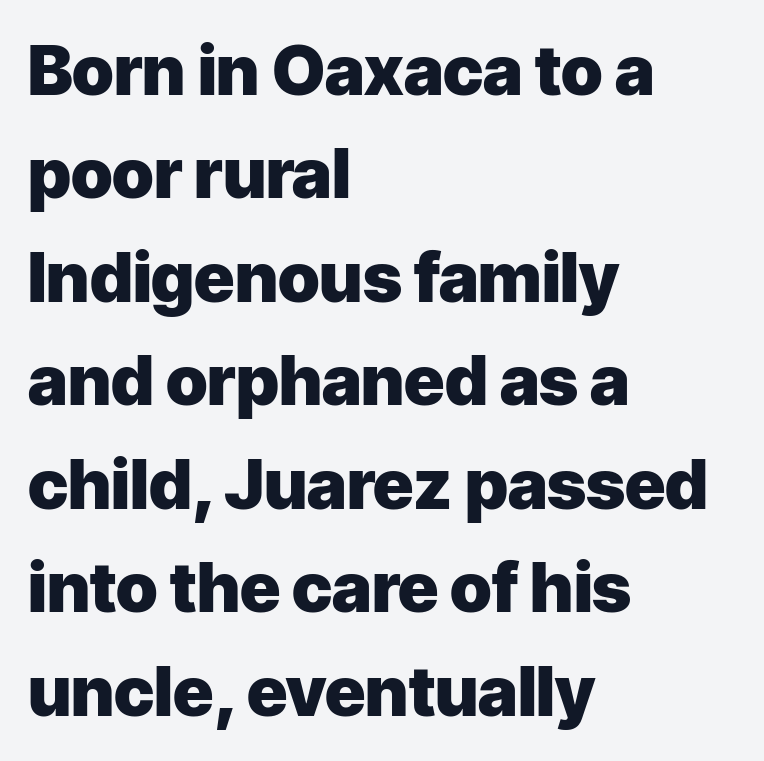
{"serif": "no", "italic": "no", "bold": "yes", "weight": "heavy", "width": "normal", "stroke_contrast": "low", "x_height": "medium", "monospaced": "no", "underline": "no", "align": "left", "line_spacing": "normal", "line_spacing_ratio": 1.5, "letter_spacing": "normal", "letter_spacing_em": 0.0, "glyph_px": 69}
